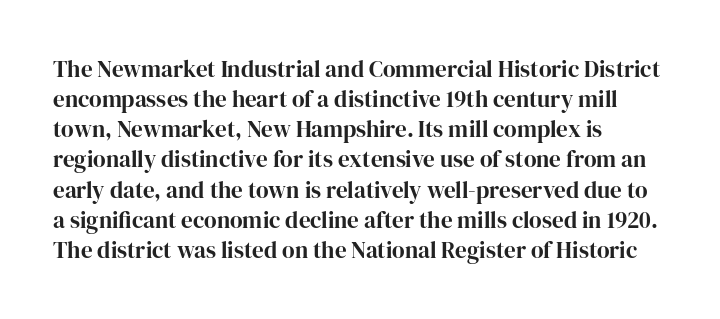
The image shows 23 px text type, upright; set left-aligned, normal line spacing (1.31x), normal letter spacing, not underlined.
